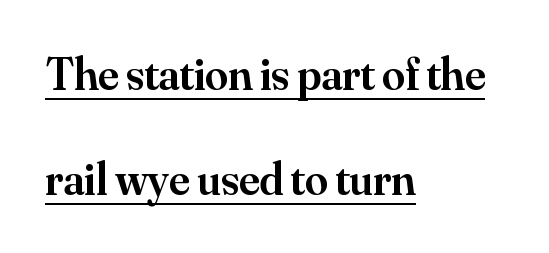
{"serif": "yes", "italic": "no", "bold": "semi", "weight": "semibold", "width": "normal", "stroke_contrast": "medium", "x_height": "small", "monospaced": "no", "underline": "yes", "align": "left", "line_spacing": "loose", "line_spacing_ratio": 2.29, "letter_spacing": "normal", "letter_spacing_em": 0.0, "glyph_px": 46}
